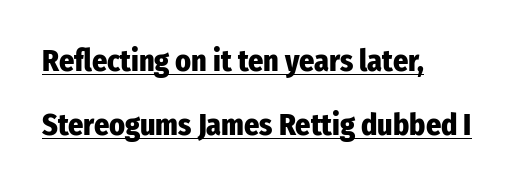
Q: Is the text bold? A: Yes.
Q: Is the text italic (slanted)? A: No, it is upright.
Q: Is the typeface a serif or a sans-serif typeface? A: Sans-serif.
Q: Is the text underlined? A: Yes.
Q: How is the paragraph aligned? A: Left-aligned.
Q: Is the spacing between letters normal or unusually wide? A: Normal.
Q: Is the spacing between lines tight, normal or loose? A: Loose.
Q: Width (condensed, normal, or wide)? A: Condensed.
Q: Stroke contrast? A: Low.
Q: x-height? A: Medium.
Q: Monospaced? A: No.
